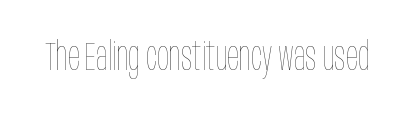
{"italic": "no", "bold": "no", "weight": "thin", "width": "condensed", "stroke_contrast": "low", "x_height": "large", "monospaced": "no", "underline": "no", "letter_spacing": "normal", "letter_spacing_em": 0.0, "glyph_px": 39}
